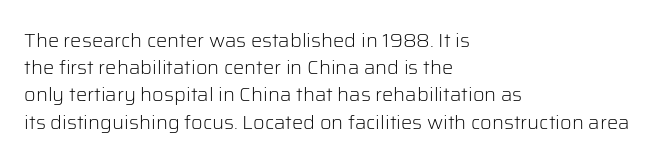
The text block is weighted toward the left margin, trailing off unevenly rightward. Summary of vertical rhythm: regular, with standard interline spacing. Spacing between characters is what you'd get straight out of the box. The letterforms sit at book weight or below.
